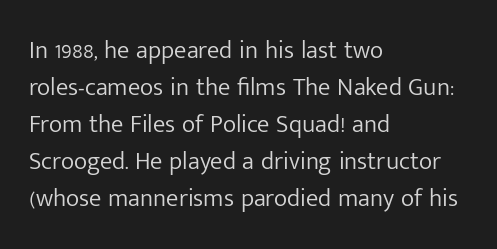
{"italic": "no", "bold": "no", "underline": "no", "align": "left", "line_spacing": "normal", "line_spacing_ratio": 1.48, "letter_spacing": "normal", "letter_spacing_em": 0.0, "glyph_px": 25}
